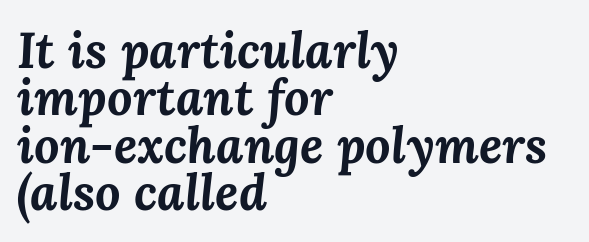
The image shows 50 px bold type, italic (leaning right); set left-aligned, tight line spacing (0.95x), normal letter spacing, not underlined; medium stroke contrast and a medium x-height.
